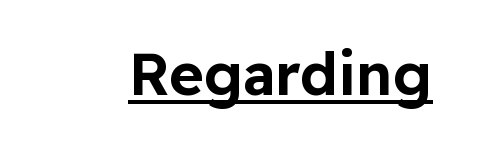
The image shows 59 px sans-serif type, upright; set normal letter spacing, underlined; low stroke contrast and a medium x-height.
